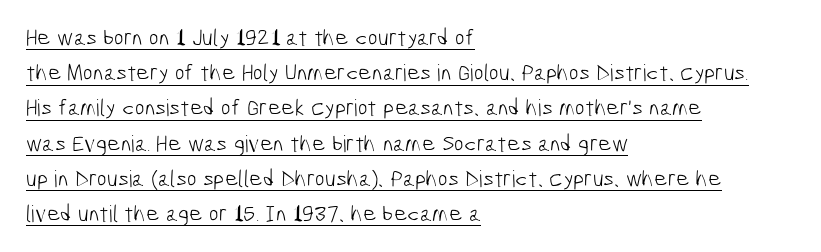
Like a heading marked for emphasis, these lines bear an underscore. The characters are drawn with everyday or finer stroke widths. One glance says typical: line gaps are just what's usual. Students, note that the glyphs here touch the page at normal intervals.
